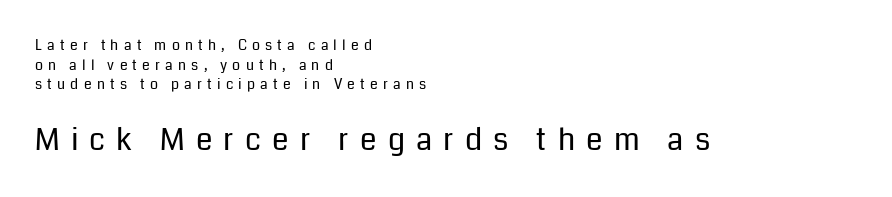
Compared with a typical body face, this is equally light or lighter still. The block of text has a typical density, with ordinary space between rows. Think of a printed novel: that variable character pitch is what you see here. Posture: straight, roman, zero tilt.
